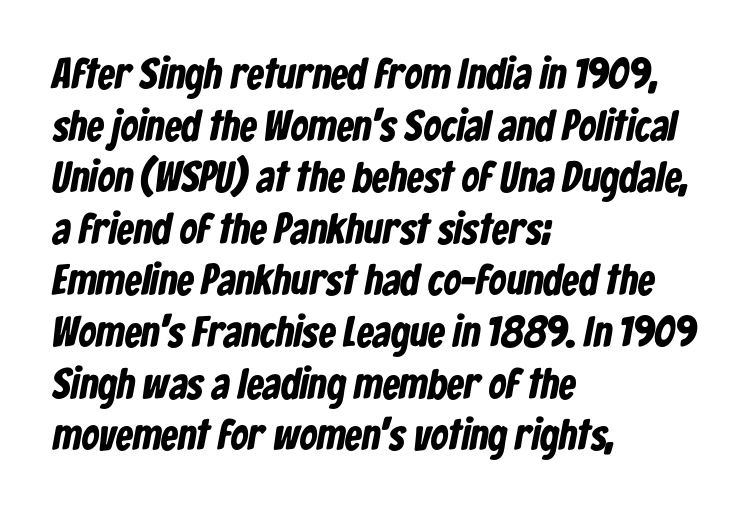
The image shows 43 px bold, condensed sans-serif type; set left-aligned, line spacing 1.2x, normal letter spacing, not underlined; low stroke contrast and a medium x-height.
